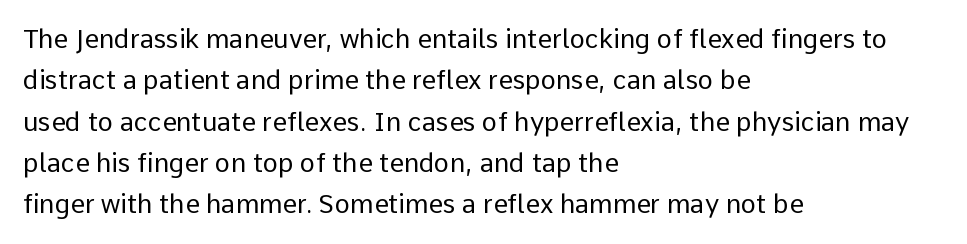
Each stroke keeps to a modest, everyday thickness or less. Whoever set this chose a conventional vertical rhythm. Caption: multi-line text, flush left, ragged right. Underlining? Definitely not there.
